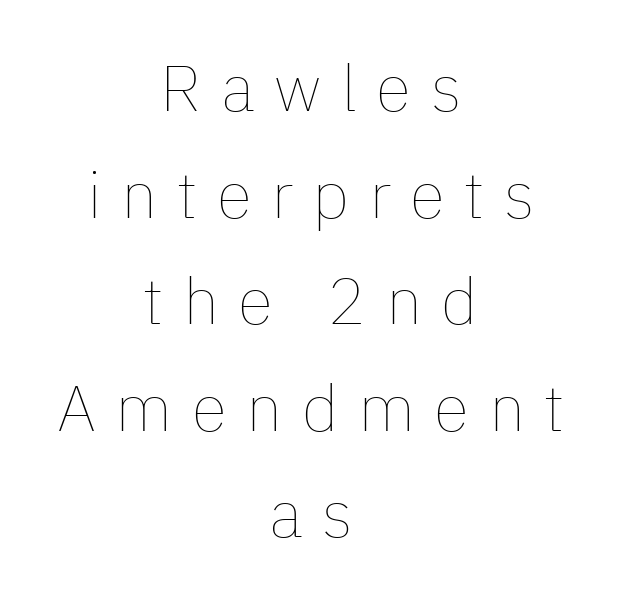
The image shows 65 px thin type, upright; set centered, normal line spacing (1.64x), unusually wide letter spacing (+0.3 em), not underlined; low stroke contrast and a medium x-height.
